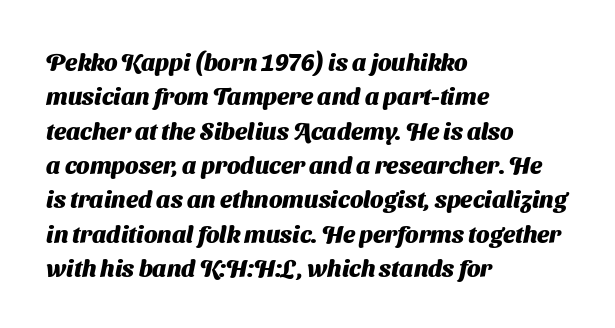
Caption: bold face, heavy strokes. Notice how descenders clear the ascenders below comfortably — that's standard leading. The specimen omits any rule beneath the text block's lines. Words appear dense and cohesive because spacing is normal. Visually the block forms a straight wall on the left and a jagged coastline on the right.
